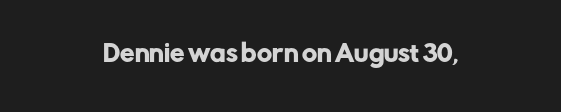
Q: Is the text italic (slanted)? A: No, it is upright.
Q: Is the text underlined? A: No.
Q: Is the spacing between letters normal or unusually wide? A: Normal.
